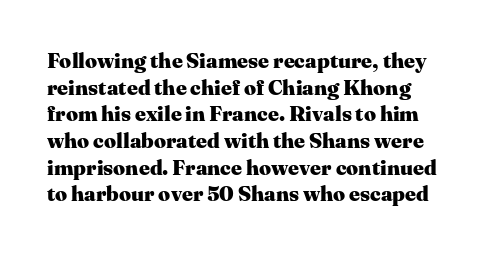
Tracking here is standard; glyphs follow each other at the usual distance. This is roman type, the default non-slanted kind. Descender tails drop into unmarked territory. Leading: standard. What weight is shown? A full bold with thick strokes.
